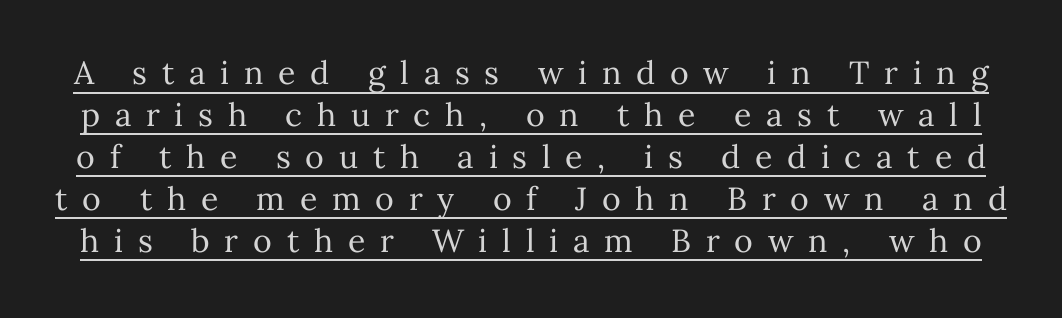
Q: Is the text bold? A: No.
Q: Is the text italic (slanted)? A: No, it is upright.
Q: Is the text underlined? A: Yes.
Q: Is the spacing between letters normal or unusually wide? A: Unusually wide.
Q: Is the spacing between lines tight, normal or loose? A: Normal.
Q: Width (condensed, normal, or wide)? A: Normal.
Q: Stroke contrast? A: Medium.
Q: x-height? A: Medium.
Q: Monospaced? A: No.
